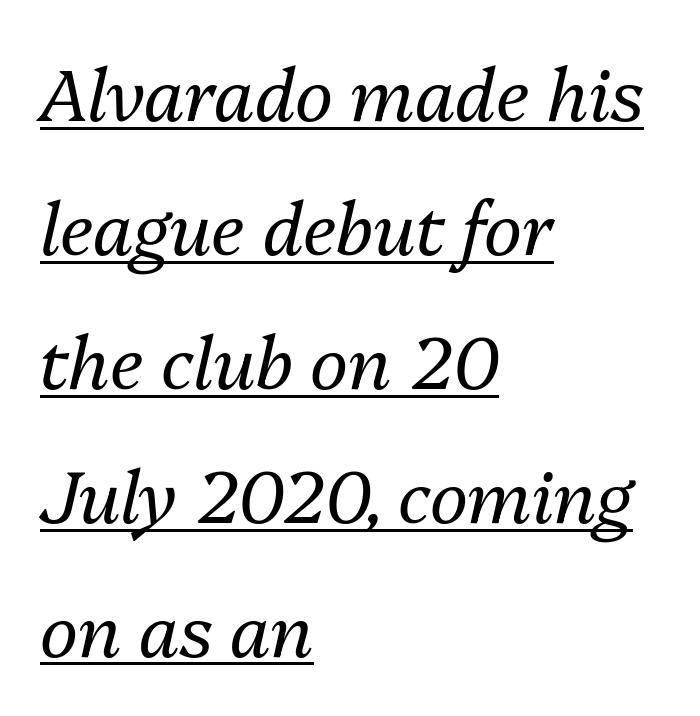
Each letter keeps its own natural width here, so spacing adapts to shape. Vertical stems look standard width or narrower in stroke. Line beginnings align vertically; line endings do not. The letters sit at their default tracking, neither squeezed nor spread. The lettering tilts uniformly, giving the passage an italic look.
